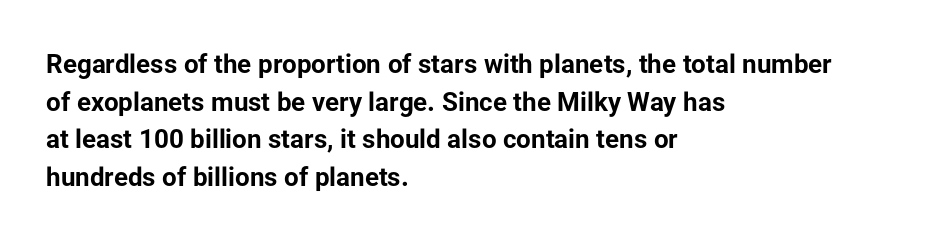
{"italic": "no", "bold": "yes", "underline": "no", "align": "left", "line_spacing": "normal", "line_spacing_ratio": 1.45, "letter_spacing": "normal", "letter_spacing_em": 0.0, "glyph_px": 26}
